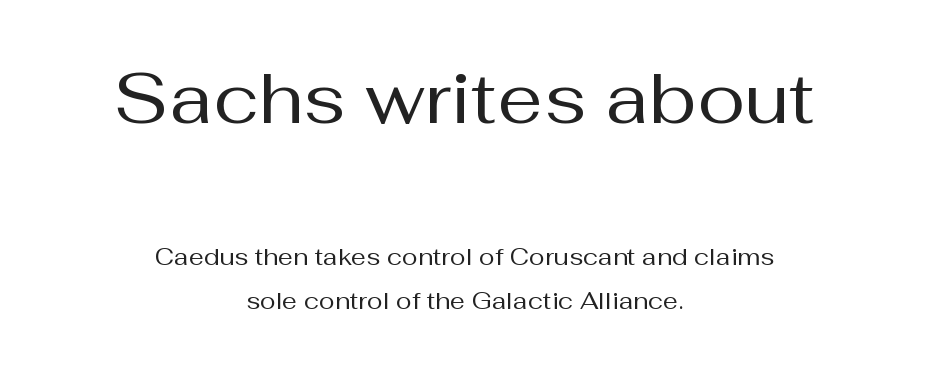
You can tell it's not italic because the verticals are truly vertical. This sample has the flowing, uneven cadence of proportional lettering. Here the first block reads like a headline and the second like body copy. Nothing unusual about the tracking: characters are spaced as the font intends. The gap between lines stays unmarked. Compared with a typical body face, this is equally light or lighter still.
